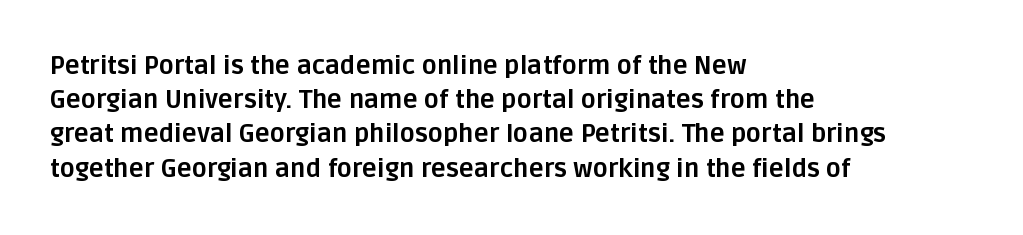
The lines in this sample share a left origin and differ only in where they stop. Summary of vertical rhythm: regular, with standard interline spacing. Italic: no, the glyphs are upright roman. The letterforms sit shoulder to shoulder at normal distance. Set as a true bold cut, around the 700 mark. The baseline area is clear.
